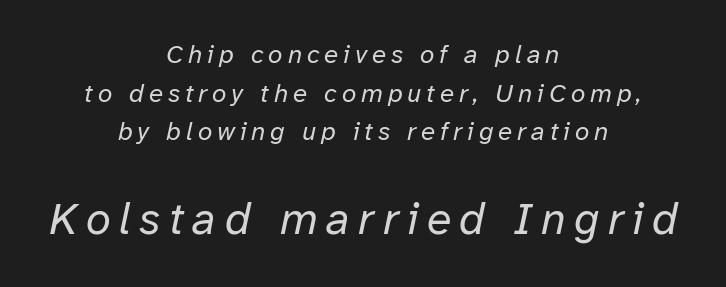
The image shows 45 px regular-weight type, italic (leaning right); set centered, normal line spacing (1.49x), not underlined; the second (bottom) block is 1.73x larger; low stroke contrast and a medium x-height.
